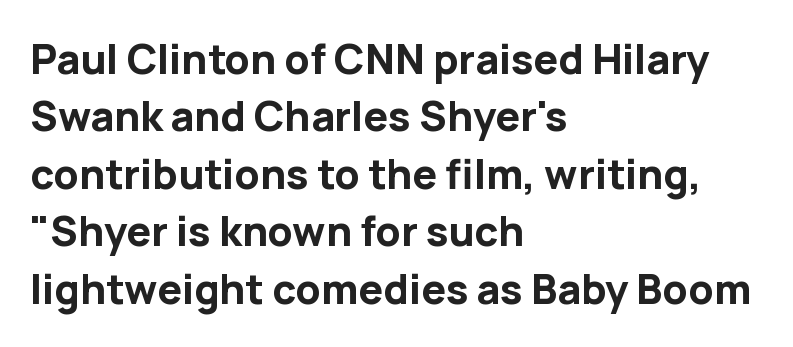
The image shows 41 px bold sans-serif type, upright; set left-aligned, normal line spacing (1.4x), normal letter spacing, not underlined; low stroke contrast and a medium x-height.
